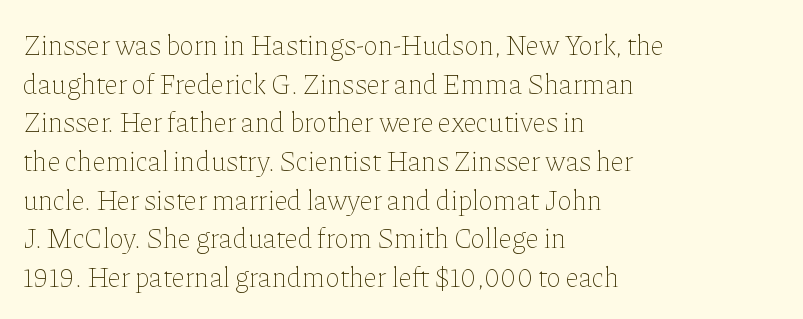
Glyph-to-glyph distance matches everyday printed text. Does the copy run flush right? No — it runs flush left. The strokes are not fattened; the text isn't bold. The passage shown stacks its lines at a standard gap. Descender tails drop into unmarked territory. Character widths vary here, with narrow letters taking less room than wide ones.
